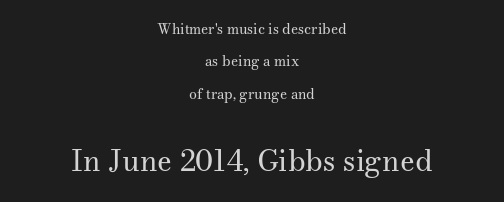
Q: Is the text bold? A: No.
Q: Is the text italic (slanted)? A: No, it is upright.
Q: Is the typeface a serif or a sans-serif typeface? A: Serif.
Q: Is the text underlined? A: No.
Q: How is the paragraph aligned? A: Centered.
Q: Is the spacing between letters normal or unusually wide? A: Normal.
Q: Is the spacing between lines tight, normal or loose? A: Loose.
Q: Which block of text is set in a larger size, the first (top) or the second (bottom)? A: The second (bottom) one.
Q: Width (condensed, normal, or wide)? A: Normal.
Q: Stroke contrast? A: Medium.
Q: x-height? A: Small.
Q: Monospaced? A: No.
